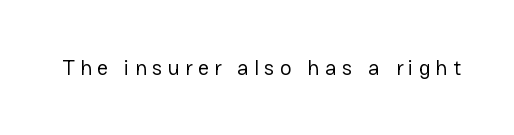
Q: Is the text bold? A: No.
Q: Is the text italic (slanted)? A: No, it is upright.
Q: Is the text underlined? A: No.
Q: Is the spacing between letters normal or unusually wide? A: Unusually wide.
